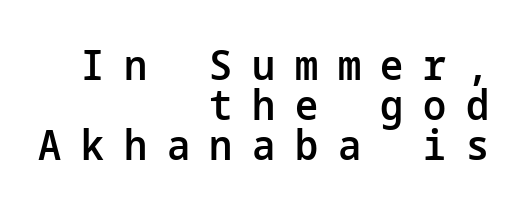
The image shows 41 px semibold sans-serif type, upright; set right-aligned, tight line spacing (0.98x), unusually wide letter spacing (+0.48 em), not underlined; low stroke contrast and a medium x-height.
